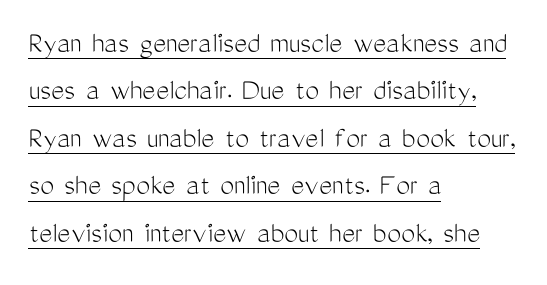
{"serif": "no", "italic": "no", "bold": "no", "weight": "light", "width": "condensed", "stroke_contrast": "medium", "x_height": "medium", "monospaced": "no", "underline": "yes", "align": "left", "line_spacing": "normal", "line_spacing_ratio": 1.53, "letter_spacing": "normal", "letter_spacing_em": 0.0, "glyph_px": 31}
